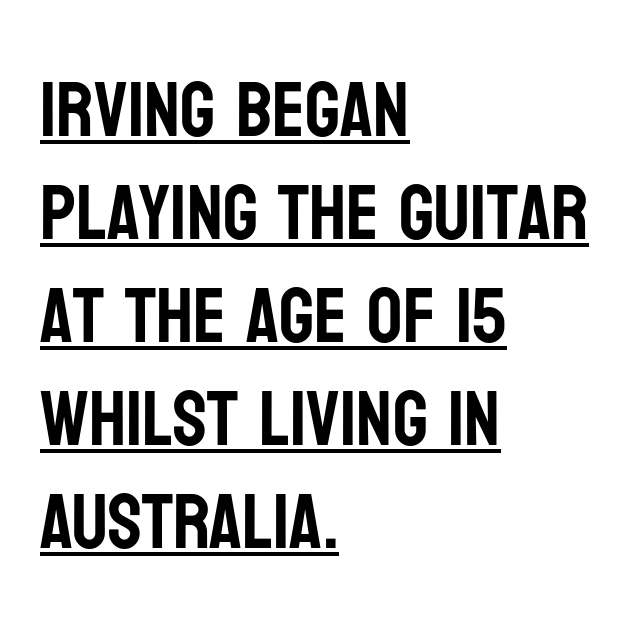
{"serif": "no", "italic": "no", "width": "condensed", "stroke_contrast": "low", "x_height": "large", "monospaced": "no", "underline": "yes", "align": "left", "line_spacing": "normal", "line_spacing_ratio": 1.32, "letter_spacing": "normal", "letter_spacing_em": 0.0, "glyph_px": 78}
